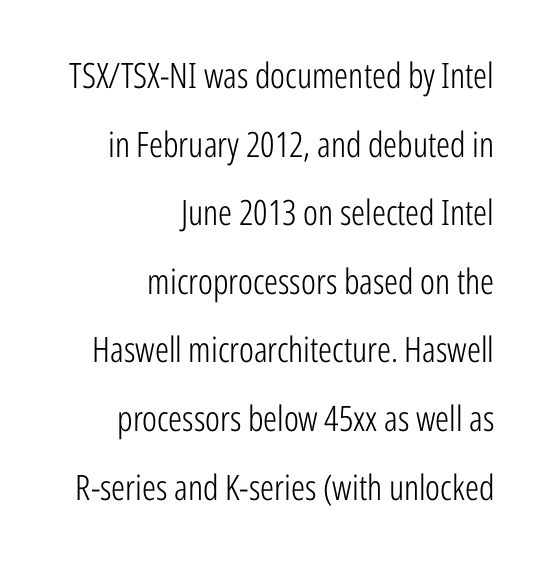
Tall strokes in this sample are plumb rather than angled. Serifs: no, the terminals of the letterforms are clean. Every row of glyphs terminates at an identical x-position on the right. Each letter keeps its own natural width here, so spacing adapts to shape. Characters follow at the spacing the type designer built in. Nothing heavy about these letters — not bold at all.
